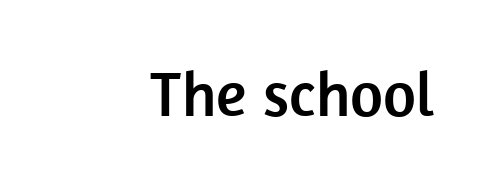
{"serif": "no", "italic": "no", "width": "normal", "stroke_contrast": "low", "x_height": "medium", "monospaced": "no", "underline": "no", "align": "right", "letter_spacing": "normal", "letter_spacing_em": 0.0, "glyph_px": 64}
